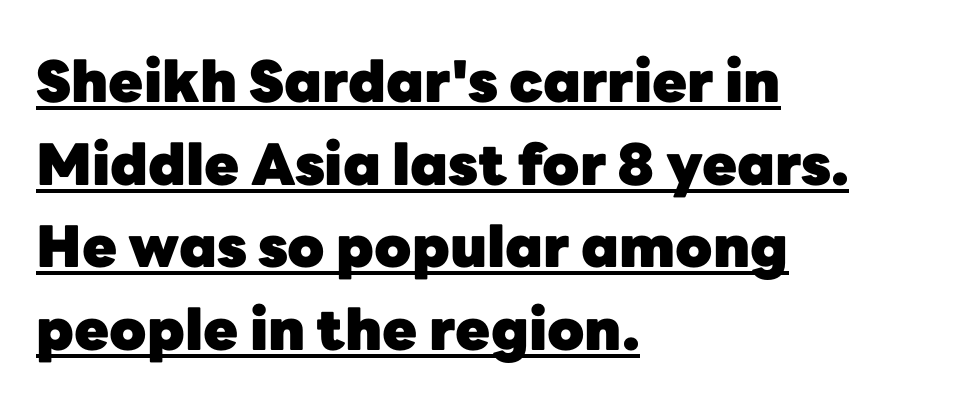
The typesetter has applied underlining to the passage shown. Font category for this specimen: sans-serif. What weight is shown? A full bold with thick strokes. The block of text has a typical density, with ordinary space between rows. Designer's note — italics off, roman on.
